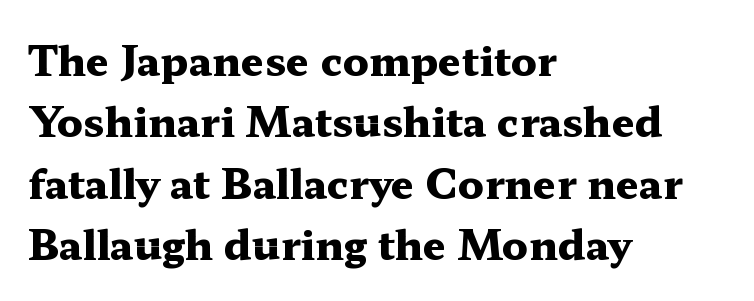
The image shows 41 px heavy, wide serif type, upright; set left-aligned, normal line spacing (1.5x), normal letter spacing, not underlined; medium stroke contrast and a medium x-height.
